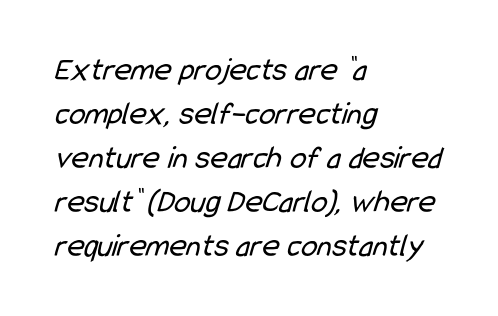
The image shows 33 px regular-weight, condensed sans-serif type; set left-aligned, normal line spacing (1.33x), normal letter spacing, not underlined; low stroke contrast and a medium x-height.
